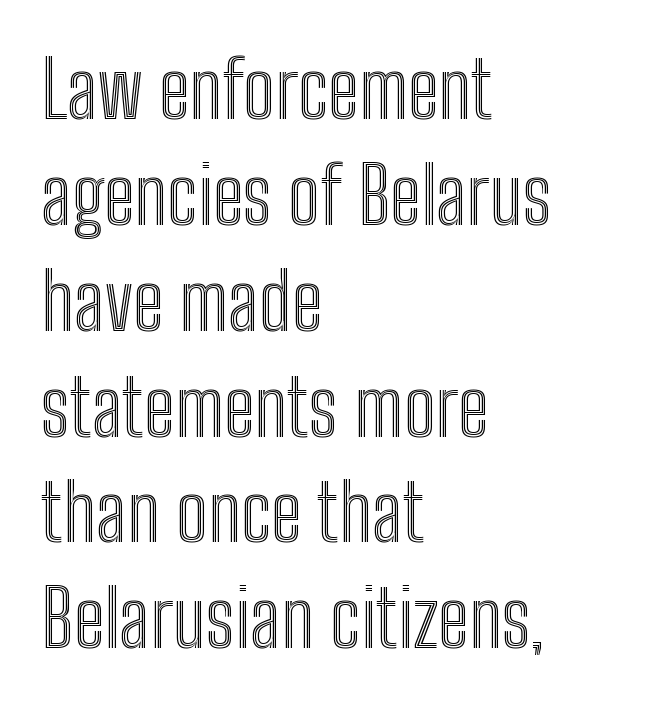
{"italic": "no", "width": "condensed", "x_height": "medium", "monospaced": "no", "underline": "no", "align": "left", "line_spacing": "normal", "line_spacing_ratio": 1.34, "letter_spacing": "normal", "letter_spacing_em": 0.0, "glyph_px": 79}
